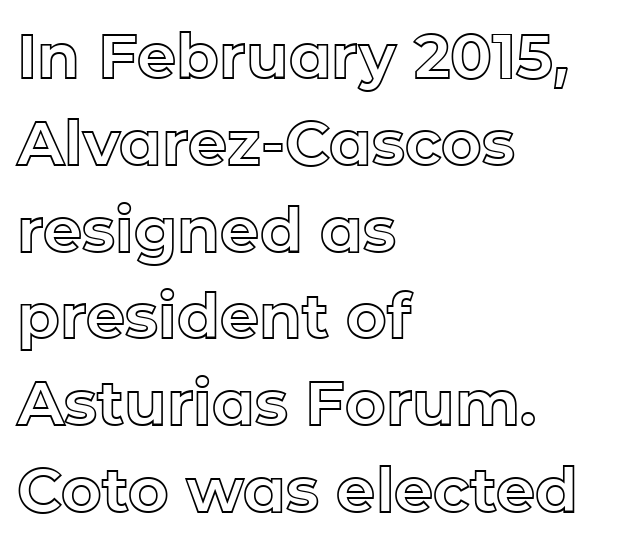
Ascenders rise straight up at ninety degrees. Does extra space separate the letters? No, they use regular spacing. Leading: standard. Clear beneath every line of the passage. This sample is left-justified, so line endings fall wherever the words run out. The rendering uses natural spacing where letterforms have individual widths.
